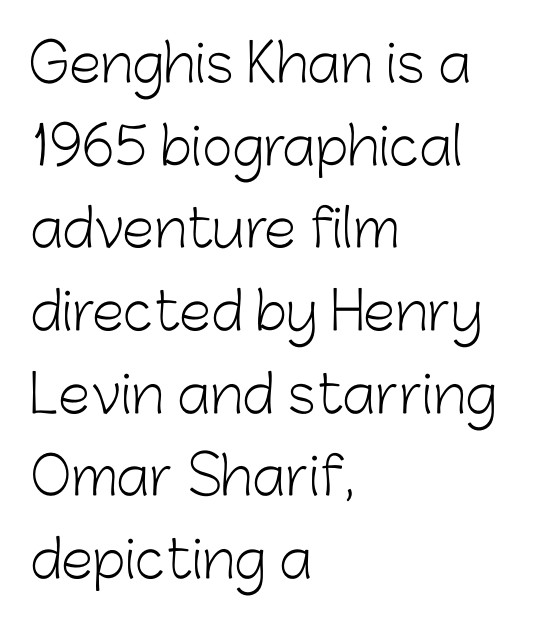
{"serif": "no", "italic": "no", "bold": "no", "weight": "light", "width": "normal", "stroke_contrast": "low", "x_height": "medium", "monospaced": "no", "underline": "no", "align": "left", "line_spacing": "normal", "line_spacing_ratio": 1.59, "letter_spacing": "normal", "letter_spacing_em": 0.0, "glyph_px": 52}
